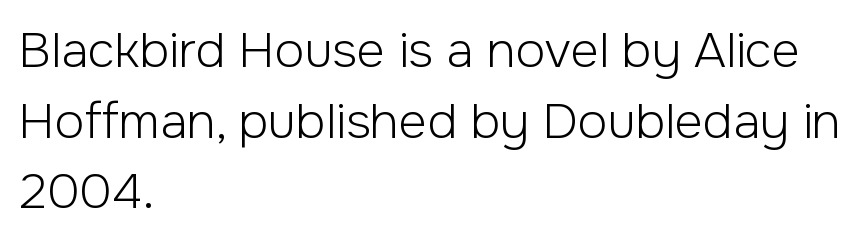
The ragged edge is on the right, which tells us the setting is flush left. On a weight scale, this lands at 450 or below. Nope, not italic — everything's standing straight. Think of a printed novel: that variable character pitch is what you see here. No extra tracking has been applied to these lines.
